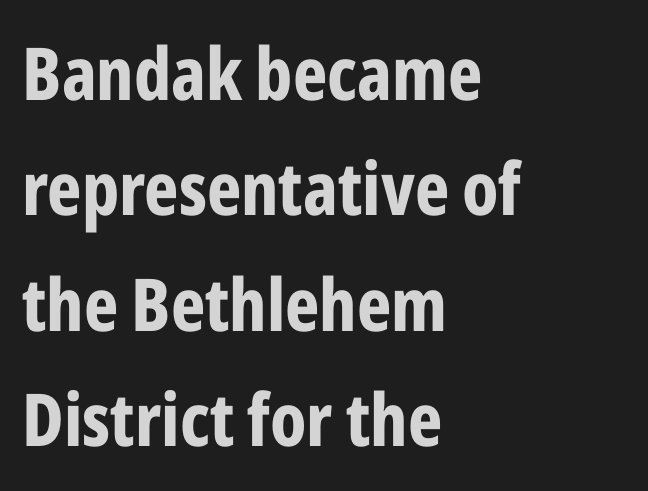
The image shows 73 px bold, condensed sans-serif type, upright; set left-aligned, normal line spacing (1.58x), normal letter spacing, not underlined; low stroke contrast and a medium x-height.
